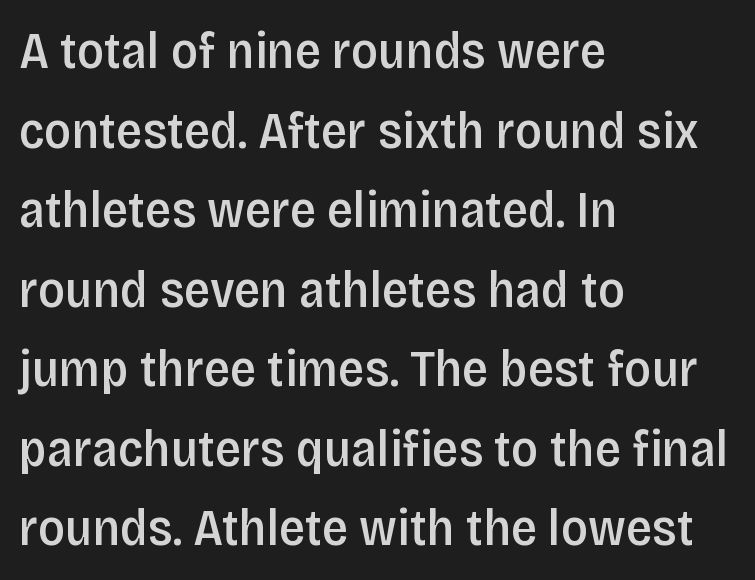
Q: Is the text bold? A: Semi-bold.
Q: Is the text italic (slanted)? A: No, it is upright.
Q: Is the typeface a serif or a sans-serif typeface? A: Sans-serif.
Q: Is the text underlined? A: No.
Q: How is the paragraph aligned? A: Left-aligned.
Q: Is the spacing between letters normal or unusually wide? A: Normal.
Q: Is the spacing between lines tight, normal or loose? A: Normal.
Q: Width (condensed, normal, or wide)? A: Condensed.
Q: Stroke contrast? A: Low.
Q: x-height? A: Large.
Q: Monospaced? A: No.
